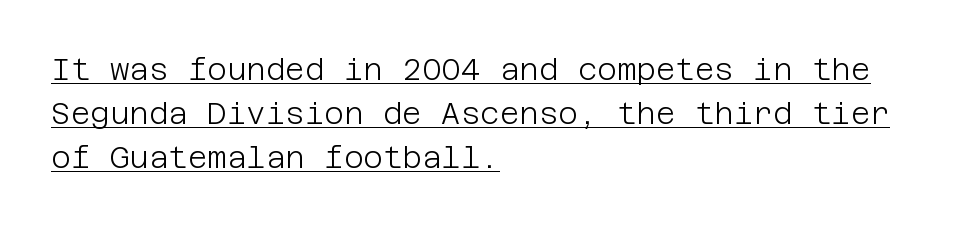
Nothing unusual about the tracking: characters are spaced as the font intends. Notice how the passage keeps a crisp vertical edge on the left only. Every word sits above its own underline. Unlike a traditional serif, this face leaves its strokes unadorned. Quick note: not italic, upright. These glyphs show unthickened strokes, regular width or finer.
